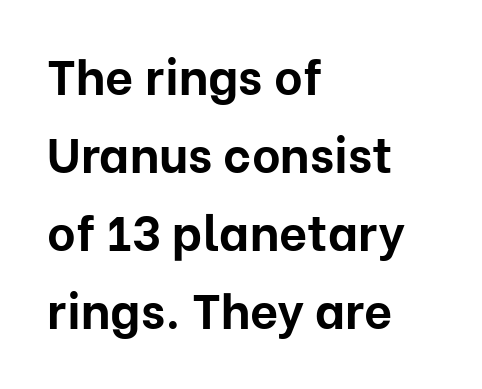
{"serif": "no", "italic": "no", "bold": "yes", "weight": "bold", "width": "normal", "stroke_contrast": "low", "x_height": "medium", "monospaced": "no", "underline": "no", "align": "left", "line_spacing": "normal", "line_spacing_ratio": 1.59, "letter_spacing": "normal", "letter_spacing_em": 0.0, "glyph_px": 49}
